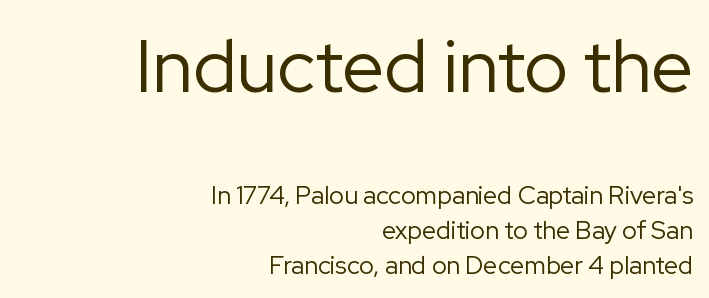
{"serif": "no", "italic": "no", "bold": "no", "weight": "regular", "width": "normal", "stroke_contrast": "low", "x_height": "medium", "monospaced": "no", "underline": "no", "align": "right", "line_spacing": "normal", "line_spacing_ratio": 1.39, "letter_spacing": "normal", "letter_spacing_em": 0.0, "larger_block": "first", "size_ratio": 2.96, "glyph_px": 74}
